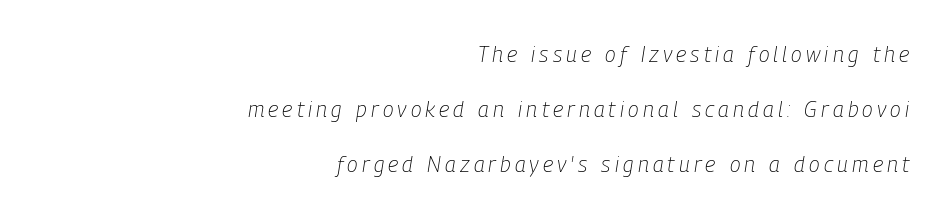
The image shows 22 px text type, italic (leaning right); set right-aligned, loose line spacing (2.49x), not underlined.
